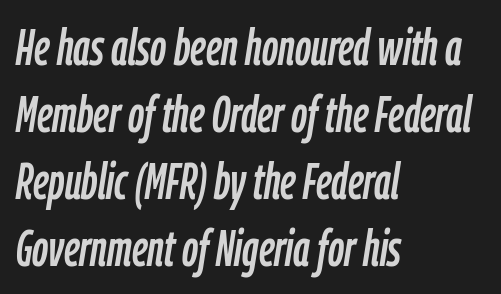
{"italic": "yes", "lean": "right", "slant_degrees": 9, "width": "condensed", "stroke_contrast": "low", "x_height": "medium", "monospaced": "no", "underline": "no", "align": "left", "line_spacing": "normal", "line_spacing_ratio": 1.34, "letter_spacing": "normal", "letter_spacing_em": 0.0, "glyph_px": 50}
